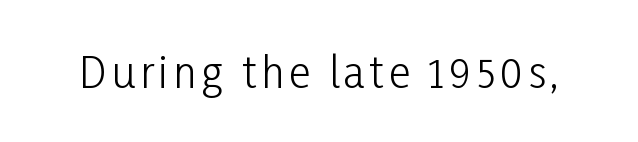
{"serif": "no", "italic": "no", "bold": "no", "weight": "light", "width": "condensed", "stroke_contrast": "low", "x_height": "medium", "monospaced": "no", "underline": "no", "glyph_px": 42}
